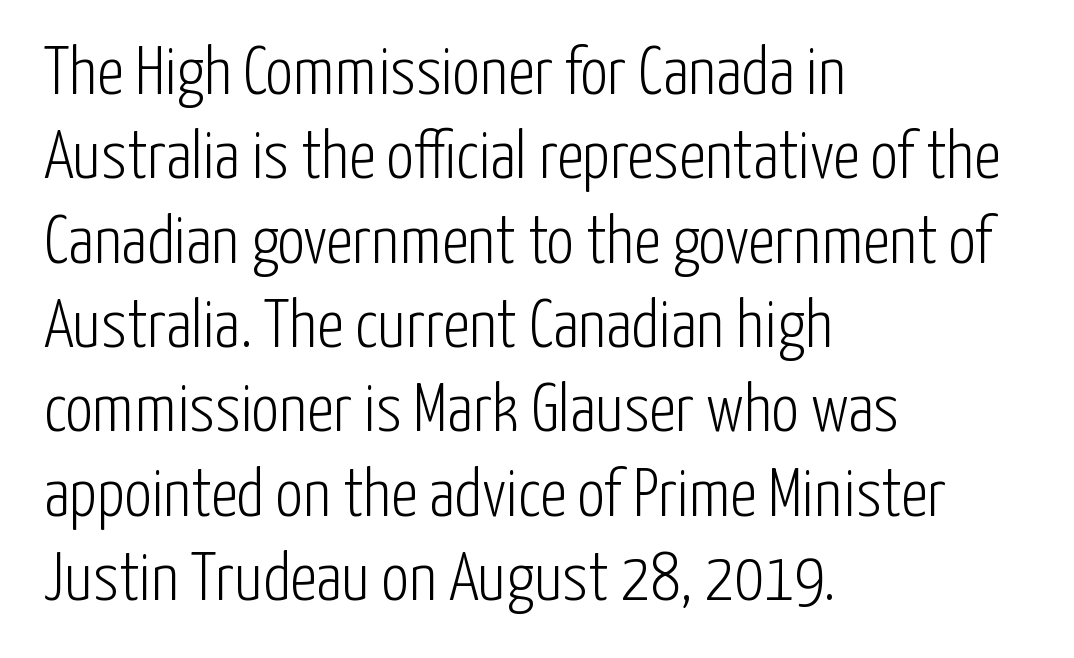
Q: Is the text bold? A: No.
Q: Is the text italic (slanted)? A: No, it is upright.
Q: Is the typeface a serif or a sans-serif typeface? A: Sans-serif.
Q: Is the text underlined? A: No.
Q: How is the paragraph aligned? A: Left-aligned.
Q: Is the spacing between letters normal or unusually wide? A: Normal.
Q: Width (condensed, normal, or wide)? A: Condensed.
Q: Stroke contrast? A: Low.
Q: x-height? A: Medium.
Q: Monospaced? A: No.
